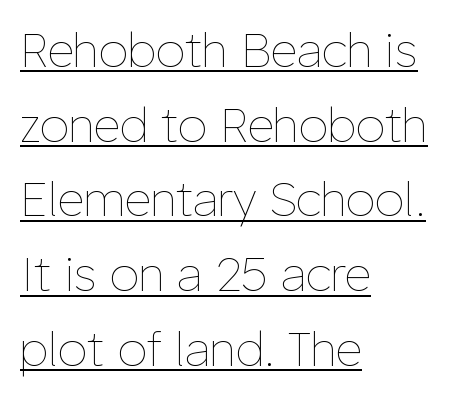
Where is the straight margin? On the left. Standard letterfit; no display-style spreading of the glyphs. Interline gaps are of average width in this sample. These lines are rendered in a variable-pitch font. Characters remain perfectly vertical along every line. Weight: not bold — regular or lighter.
